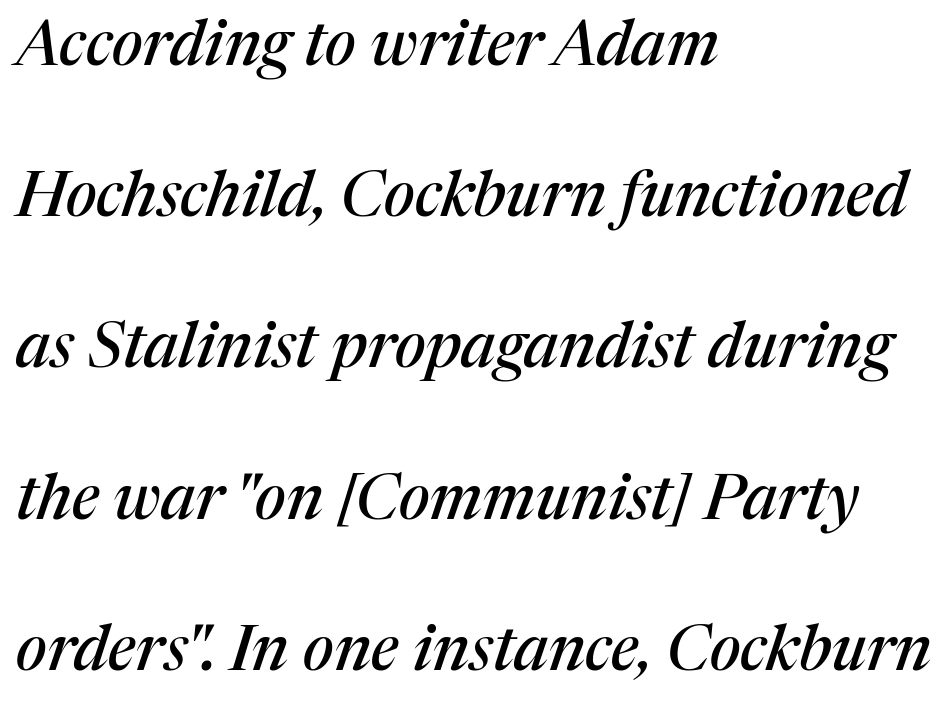
Q: Is the text italic (slanted)? A: Yes, it leans right by about 17 degrees.
Q: Is the typeface a serif or a sans-serif typeface? A: Serif.
Q: Is the text underlined? A: No.
Q: How is the paragraph aligned? A: Left-aligned.
Q: Is the spacing between letters normal or unusually wide? A: Normal.
Q: Is the spacing between lines tight, normal or loose? A: Loose.
Q: Width (condensed, normal, or wide)? A: Normal.
Q: Stroke contrast? A: Medium.
Q: x-height? A: Medium.
Q: Monospaced? A: No.
